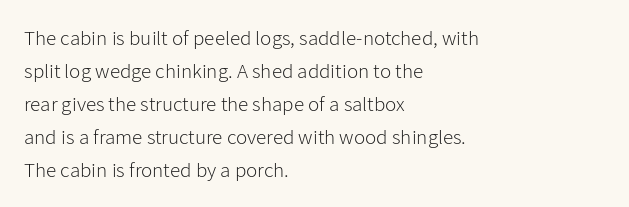
No italicization has been applied; the sample stays upright. This rendering features lettering with no underline. Summary of weight: not heavy and not bold. The typesetter chose a ragged-right arrangement here. The vertical gap from one line to the next is medium.
